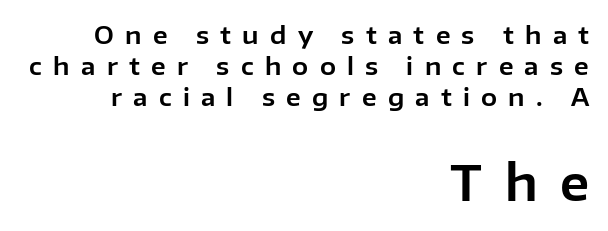
Q: Is the text italic (slanted)? A: No, it is upright.
Q: Is the typeface a serif or a sans-serif typeface? A: Sans-serif.
Q: Is the text underlined? A: No.
Q: How is the paragraph aligned? A: Right-aligned.
Q: Is the spacing between letters normal or unusually wide? A: Unusually wide.
Q: Is the spacing between lines tight, normal or loose? A: Normal.
Q: Which block of text is set in a larger size, the first (top) or the second (bottom)? A: The second (bottom) one.
Q: Width (condensed, normal, or wide)? A: Normal.
Q: Stroke contrast? A: Low.
Q: x-height? A: Medium.
Q: Monospaced? A: No.
